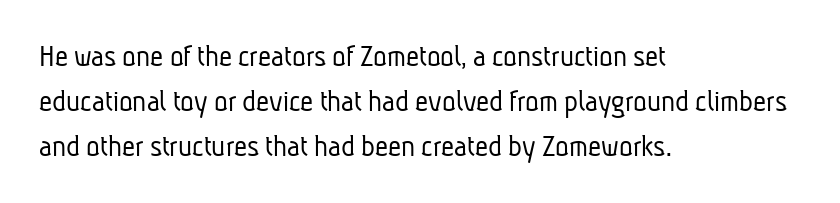
{"serif": "no", "bold": "no", "weight": "light", "width": "condensed", "stroke_contrast": "low", "x_height": "medium", "monospaced": "no", "underline": "no", "align": "left", "line_spacing": "normal", "line_spacing_ratio": 1.41, "letter_spacing": "normal", "letter_spacing_em": 0.0, "glyph_px": 32}
